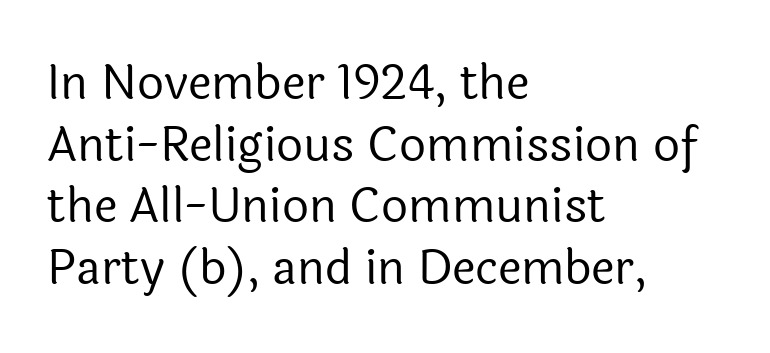
{"serif": "no", "italic": "no", "bold": "no", "weight": "regular", "width": "normal", "x_height": "medium", "monospaced": "no", "underline": "no", "align": "left", "line_spacing": "normal", "line_spacing_ratio": 1.31, "letter_spacing": "normal", "letter_spacing_em": 0.0, "glyph_px": 47}
